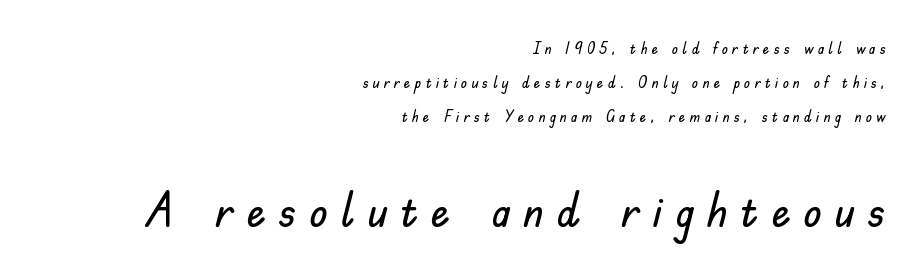
The image shows 48 px sans-serif type; set right-aligned, loose line spacing (2.13x), unusually wide letter spacing (+0.26 em), not underlined; the second (bottom) block is 3.0x larger; low stroke contrast and a small x-height.
